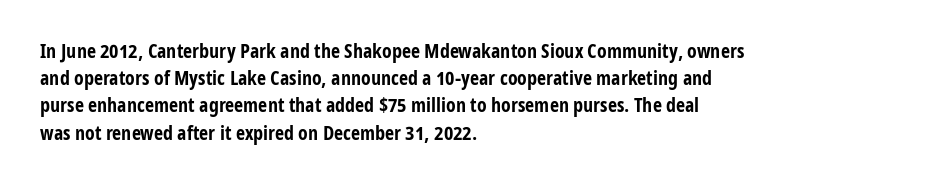
The image shows 20 px bold type, upright; set left-aligned, normal line spacing (1.36x), normal letter spacing, not underlined.
